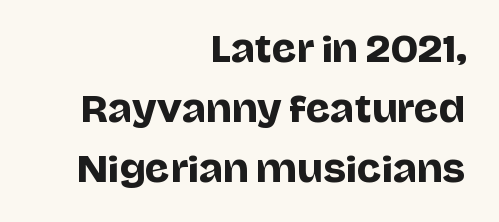
Q: Is the text italic (slanted)? A: No, it is upright.
Q: Is the typeface a serif or a sans-serif typeface? A: Sans-serif.
Q: Is the text underlined? A: No.
Q: How is the paragraph aligned? A: Right-aligned.
Q: Is the spacing between letters normal or unusually wide? A: Normal.
Q: Width (condensed, normal, or wide)? A: Normal.
Q: Stroke contrast? A: Low.
Q: x-height? A: Large.
Q: Monospaced? A: No.
